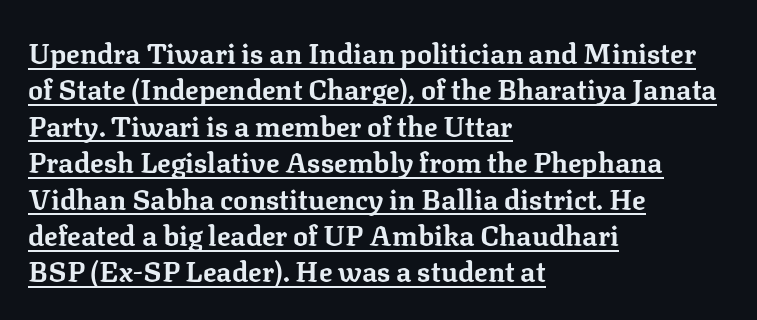
The image shows 28 px bold serif type, upright; set left-aligned, normal line spacing (1.3x), normal letter spacing, underlined; low stroke contrast and a medium x-height.
